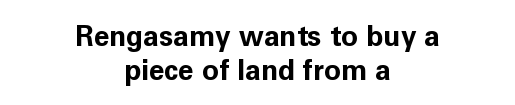
{"serif": "no", "italic": "no", "bold": "yes", "weight": "bold", "width": "normal", "stroke_contrast": "low", "x_height": "medium", "monospaced": "no", "underline": "no", "align": "center", "line_spacing_ratio": 1.22, "letter_spacing": "normal", "letter_spacing_em": 0.0, "glyph_px": 28}
